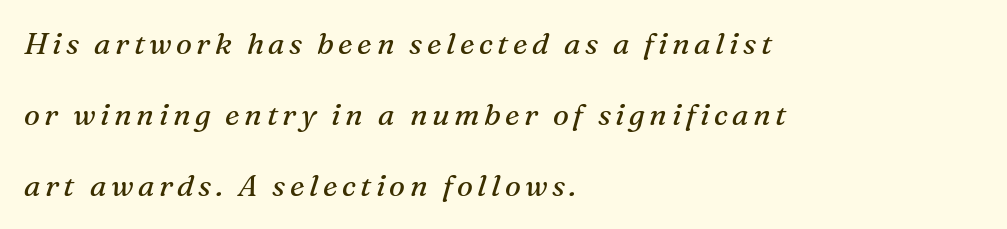
{"serif": "yes", "italic": "yes", "lean": "right", "slant_degrees": 16, "bold": "no", "weight": "regular", "width": "normal", "stroke_contrast": "medium", "x_height": "medium", "monospaced": "no", "underline": "no", "align": "left", "line_spacing": "loose", "line_spacing_ratio": 2.37, "glyph_px": 30}
